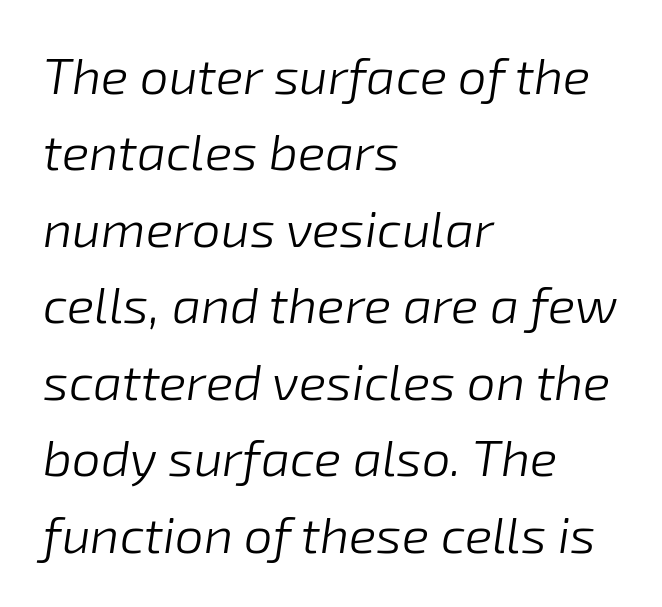
The letters look calm and open, with moderate or lighter stems. The font's italic variant was chosen for this text. Caption: multi-line text, flush left, ragged right. Think of a printed novel: that variable character pitch is what you see here. A typesetter would call this leading conventional body-copy spacing. The type is set solid horizontally, with unmodified tracking.
